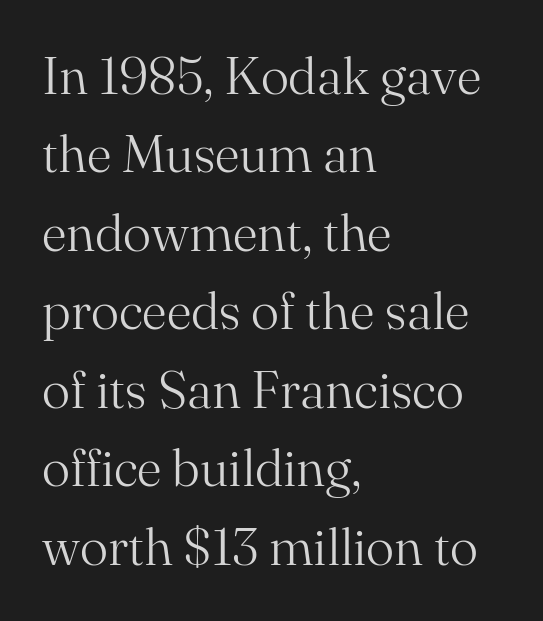
The image shows 53 px light serif type, upright; set left-aligned, normal line spacing (1.48x), normal letter spacing, not underlined; medium stroke contrast and a small x-height.
